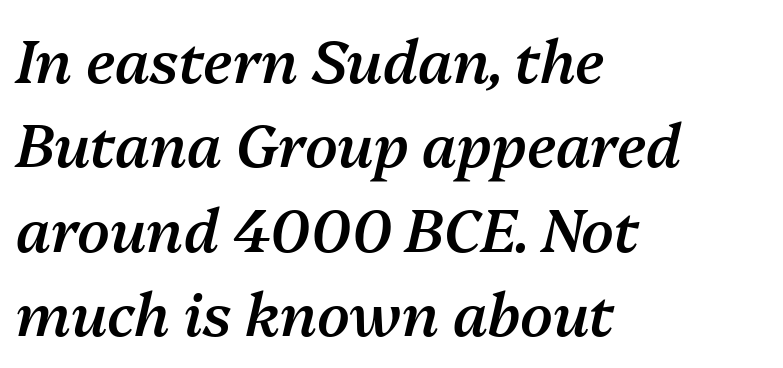
The image shows 59 px semibold type, italic (leaning right); set left-aligned, normal line spacing (1.43x), normal letter spacing, not underlined; medium stroke contrast and a medium x-height.
